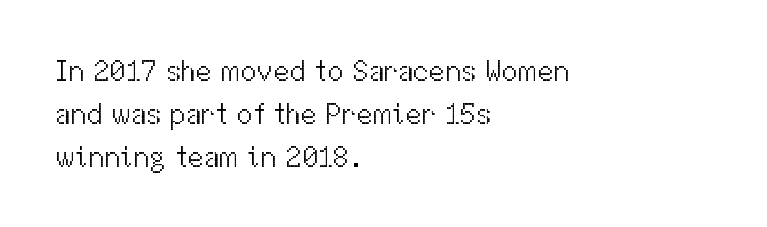
{"serif": "no", "italic": "no", "bold": "no", "weight": "light", "width": "normal", "stroke_contrast": "medium", "x_height": "medium", "monospaced": "no", "underline": "no", "align": "left", "line_spacing": "normal", "line_spacing_ratio": 1.49, "letter_spacing": "normal", "letter_spacing_em": 0.0, "glyph_px": 29}
